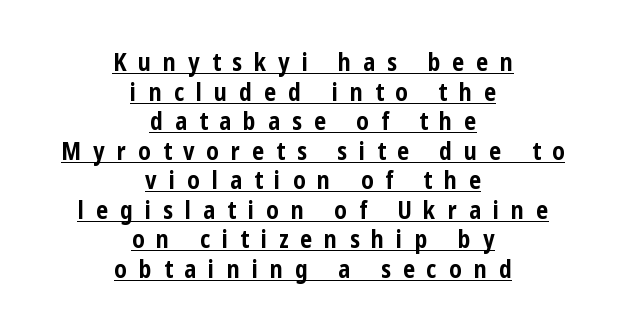
A typesetter would mark this as roman, not italic. Letter spacing: wide. The rag falls on both sides of this text block equally. The words here are underlined. Thick stems and heavy bowls — unmistakably bold.
